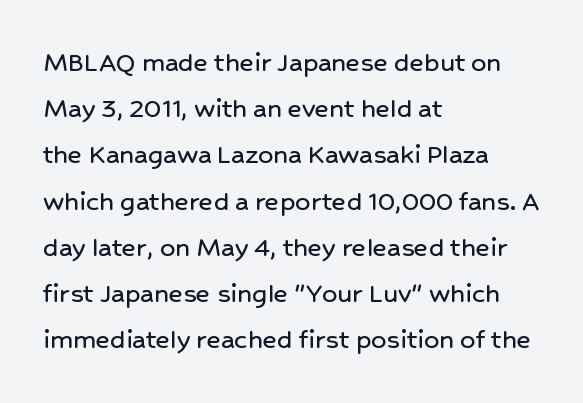
{"serif": "no", "italic": "no", "width": "normal", "stroke_contrast": "low", "x_height": "medium", "monospaced": "no", "underline": "no", "align": "left", "line_spacing": "normal", "line_spacing_ratio": 1.54, "letter_spacing": "normal", "letter_spacing_em": 0.0, "glyph_px": 30}
